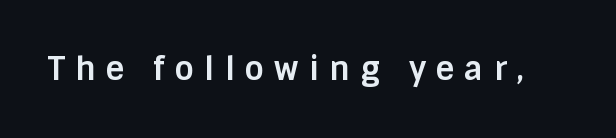
The letters stand straight up with perfectly vertical stems. Decoration check: the copy has no underline. Does the type have serifs? No, each stem ends abruptly. The characters look thick and weighty, a clear bold. You could not count columns in this text — the font is proportionally spaced. Each word looks stretched out because of the extra space between its letters.
